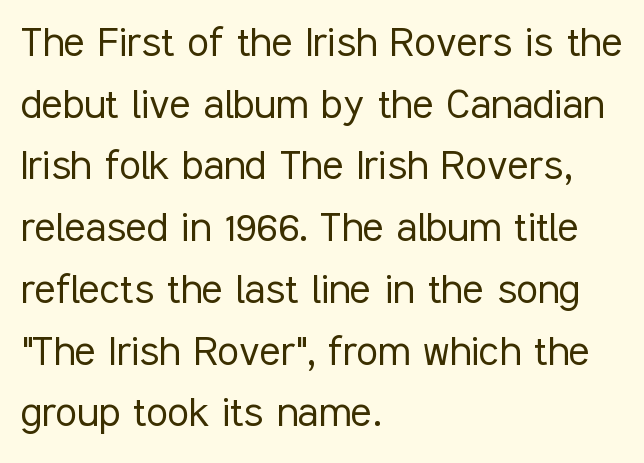
The image shows 49 px light, condensed sans-serif type, upright; set left-aligned, normal line spacing (1.26x), normal letter spacing, not underlined; low stroke contrast and a medium x-height.
